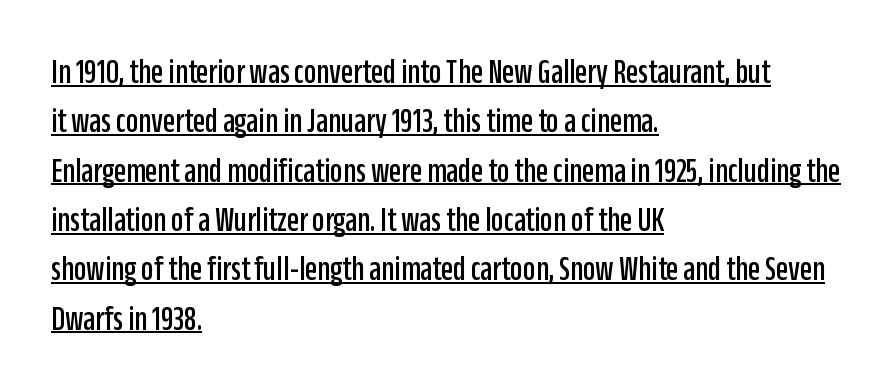
The image shows 35 px condensed sans-serif type, upright; set left-aligned, normal line spacing (1.41x), normal letter spacing, underlined; low stroke contrast and a large x-height.
